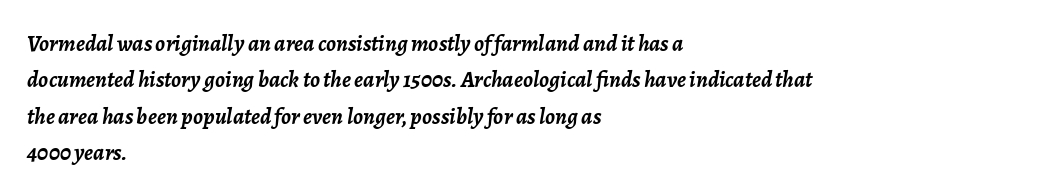
What weight is shown? A full bold with thick strokes. Glyph-to-glyph distance matches everyday printed text. The paragraph shown leans on its left margin. Check the space under the baseline: it is left empty. The letters are slanted; this is an italic face.
